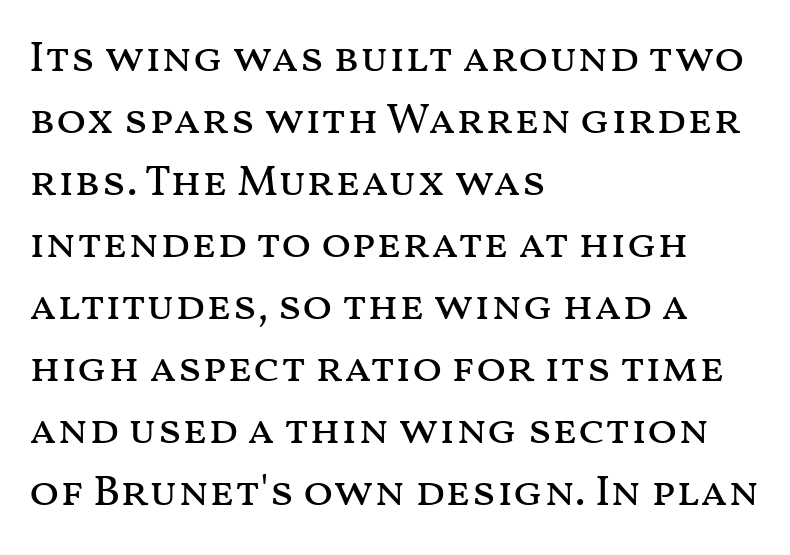
Is this a fixed-width face? No — the glyphs have proportional, varying widths. Characters remain perfectly vertical along every line. Words appear dense and cohesive because spacing is normal. The font is comparable to plain body text, perhaps lighter. Clear beneath every line of the passage. Reading down the column, the eye jumps a familiar distance to each next line.
